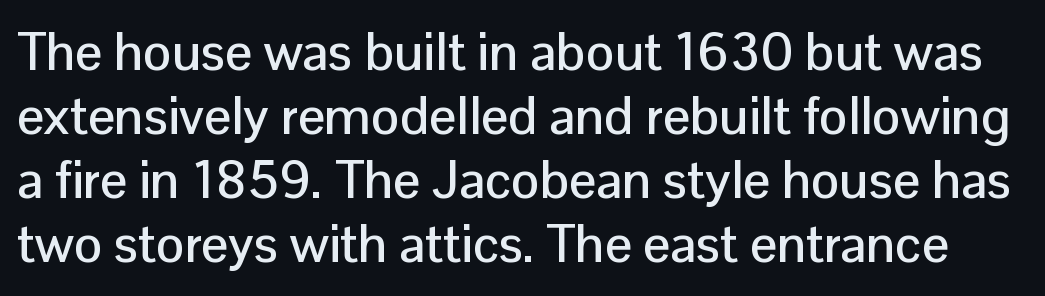
Q: Is the text italic (slanted)? A: No, it is upright.
Q: Is the typeface a serif or a sans-serif typeface? A: Sans-serif.
Q: Is the text underlined? A: No.
Q: Is the spacing between letters normal or unusually wide? A: Normal.
Q: Width (condensed, normal, or wide)? A: Normal.
Q: Stroke contrast? A: Low.
Q: x-height? A: Medium.
Q: Monospaced? A: No.
